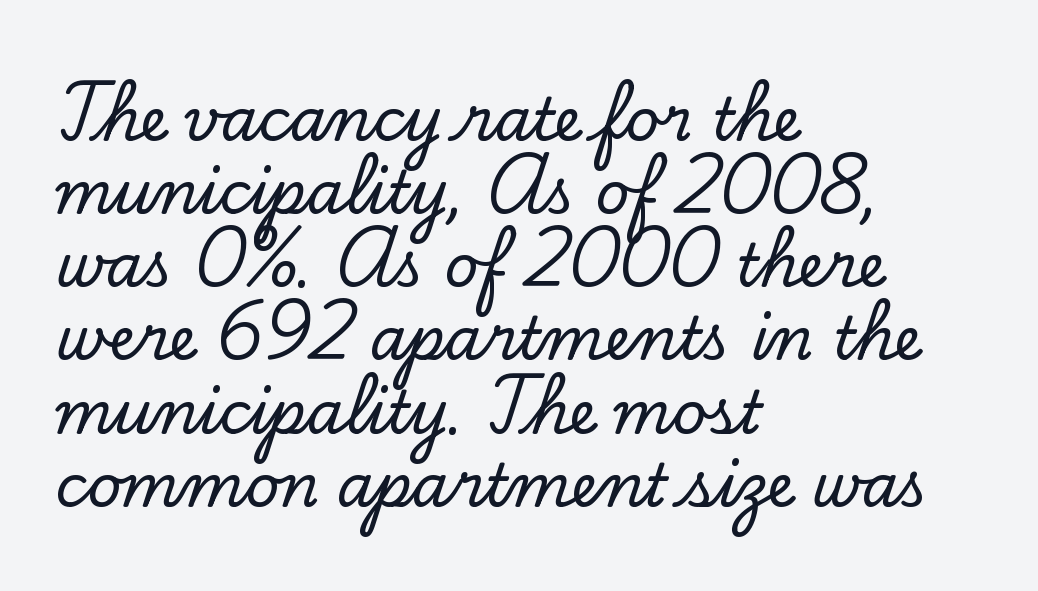
Q: Is the text italic (slanted)? A: Yes.
Q: Is the typeface a serif or a sans-serif typeface? A: Serif.
Q: Is the text underlined? A: No.
Q: How is the paragraph aligned? A: Left-aligned.
Q: Is the spacing between letters normal or unusually wide? A: Normal.
Q: Width (condensed, normal, or wide)? A: Normal.
Q: Stroke contrast? A: Low.
Q: x-height? A: Small.
Q: Monospaced? A: No.
